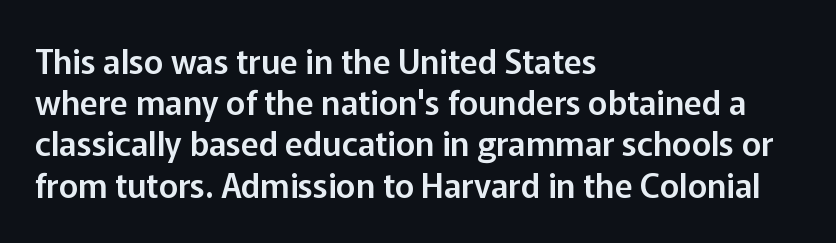
Q: Is the text italic (slanted)? A: No, it is upright.
Q: Is the typeface a serif or a sans-serif typeface? A: Sans-serif.
Q: Is the text underlined? A: No.
Q: How is the paragraph aligned? A: Left-aligned.
Q: Is the spacing between letters normal or unusually wide? A: Normal.
Q: Is the spacing between lines tight, normal or loose? A: Normal.
Q: Width (condensed, normal, or wide)? A: Normal.
Q: Stroke contrast? A: Low.
Q: x-height? A: Medium.
Q: Monospaced? A: No.
